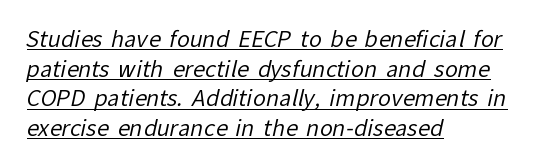
Underlined type. The rendering anchors every line to the left-hand side. Honestly, the letter spacing is just normal — you wouldn't notice it. The rendering uses a moderate line-height, typical for paragraphs. Is this a heavy cut? Hardly; it is regular or lighter.
